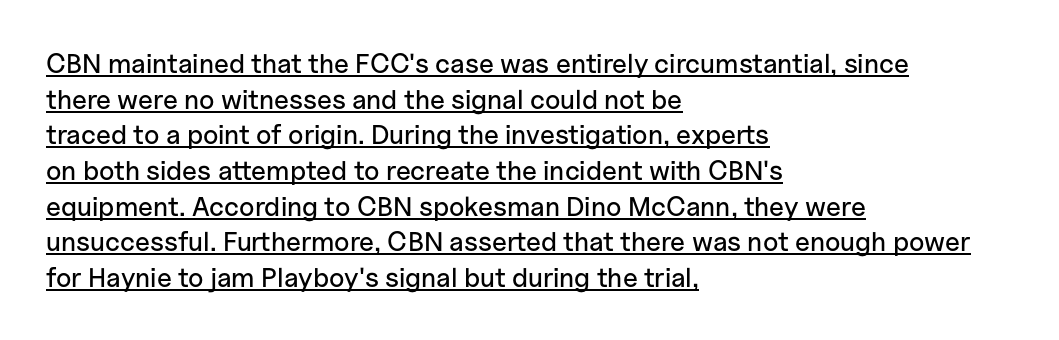
{"italic": "no", "underline": "yes", "align": "left", "line_spacing": "normal", "line_spacing_ratio": 1.32, "letter_spacing": "normal", "letter_spacing_em": 0.0, "glyph_px": 27}
